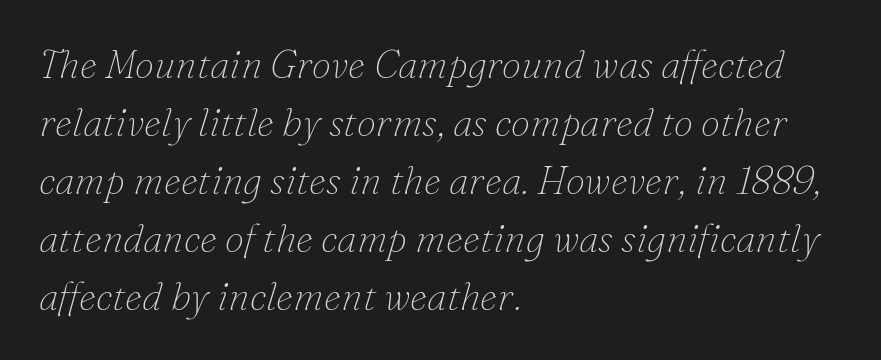
The image shows 39 px thin serif type, italic (leaning right); set left-aligned, normal line spacing (1.49x), normal letter spacing, not underlined; low stroke contrast and a small x-height.
